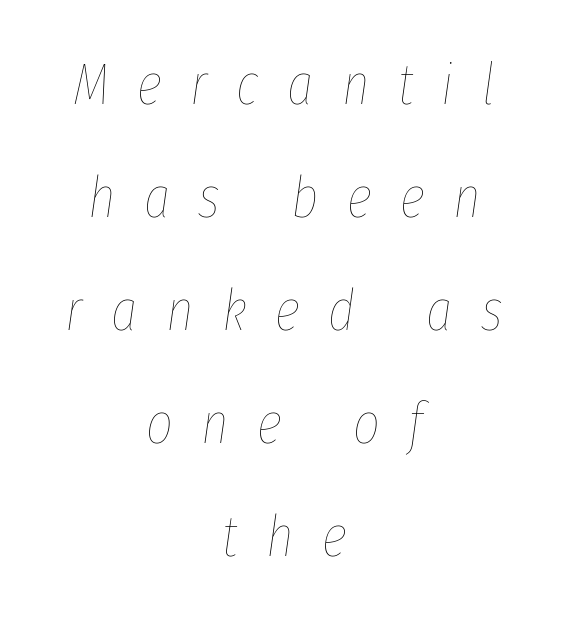
Q: Is the text bold? A: No.
Q: Is the text italic (slanted)? A: Yes, it leans right by about 8 degrees.
Q: Is the text underlined? A: No.
Q: How is the paragraph aligned? A: Centered.
Q: Is the spacing between letters normal or unusually wide? A: Unusually wide.
Q: Is the spacing between lines tight, normal or loose? A: Loose.
Q: Width (condensed, normal, or wide)? A: Condensed.
Q: Stroke contrast? A: Low.
Q: x-height? A: Medium.
Q: Monospaced? A: No.
